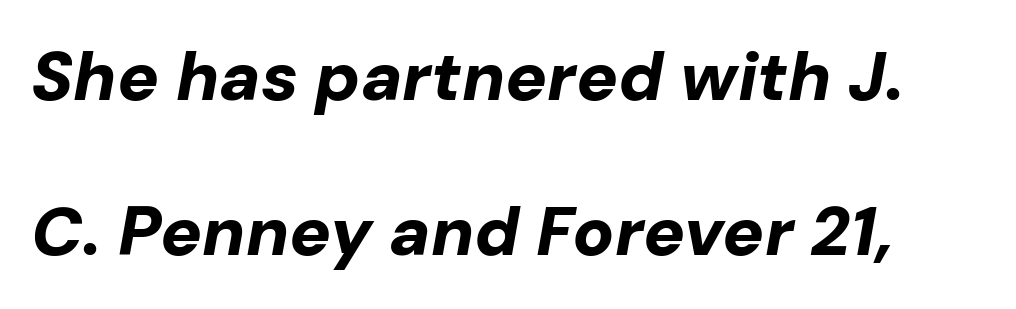
The image shows 69 px bold type, italic (leaning right); set loose line spacing (2.25x), normal letter spacing, not underlined; low stroke contrast and a medium x-height.
